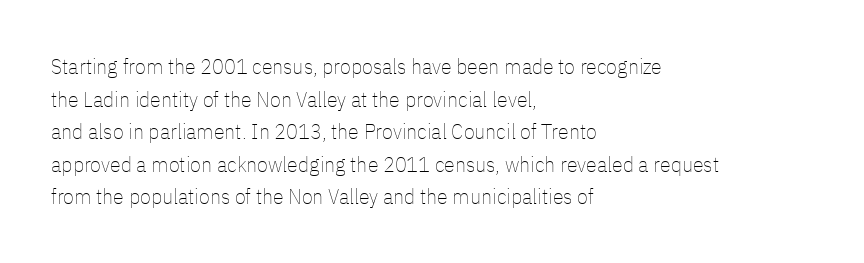
{"italic": "no", "bold": "no", "underline": "no", "align": "left", "line_spacing": "normal", "line_spacing_ratio": 1.48, "letter_spacing": "normal", "letter_spacing_em": 0.0, "glyph_px": 22}
